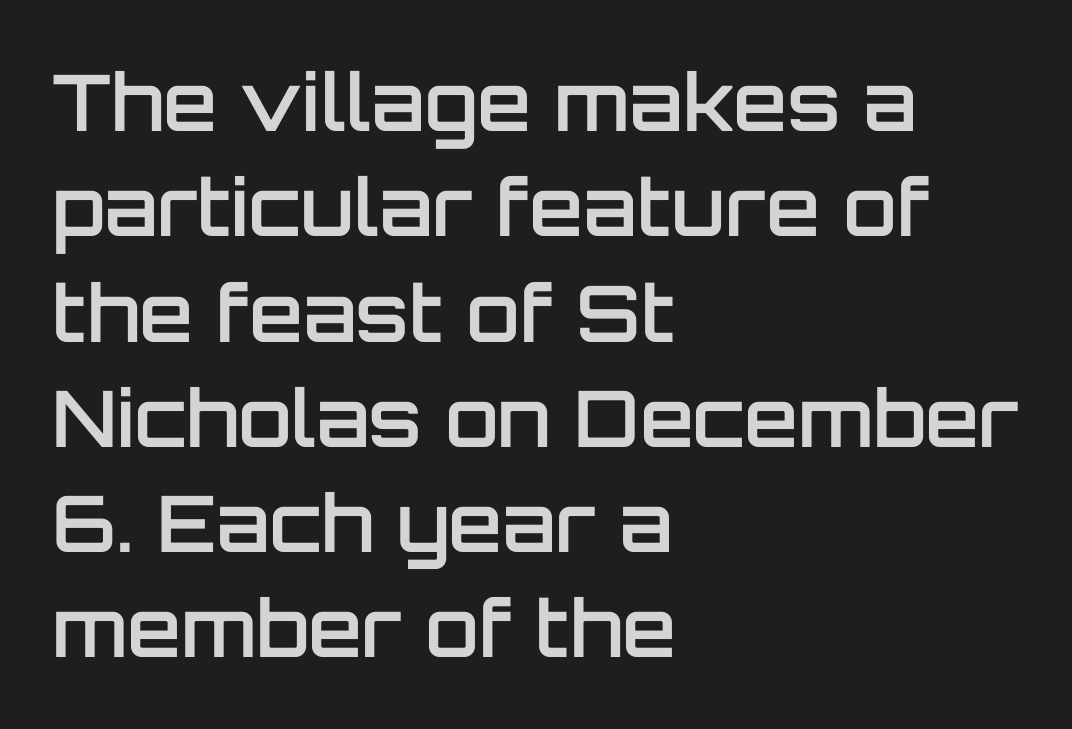
The image shows 78 px semibold sans-serif type, upright; set left-aligned, normal line spacing (1.35x), normal letter spacing, not underlined; low stroke contrast and a large x-height.
